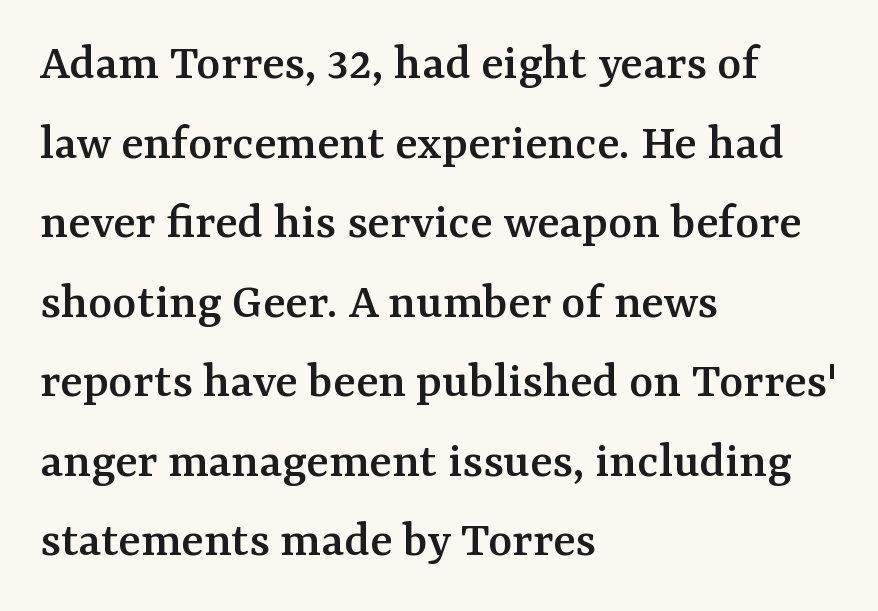
Q: Is the text italic (slanted)? A: No, it is upright.
Q: Is the typeface a serif or a sans-serif typeface? A: Serif.
Q: Is the text underlined? A: No.
Q: How is the paragraph aligned? A: Left-aligned.
Q: Is the spacing between letters normal or unusually wide? A: Normal.
Q: Is the spacing between lines tight, normal or loose? A: Normal.
Q: Width (condensed, normal, or wide)? A: Normal.
Q: Stroke contrast? A: Medium.
Q: x-height? A: Medium.
Q: Monospaced? A: No.
